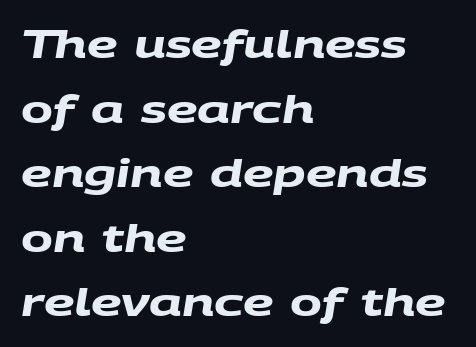
{"serif": "no", "bold": "yes", "weight": "heavy", "width": "wide", "stroke_contrast": "medium", "x_height": "large", "monospaced": "no", "underline": "no", "align": "left", "line_spacing": "normal", "line_spacing_ratio": 1.7, "letter_spacing": "normal", "letter_spacing_em": 0.0, "glyph_px": 38}
